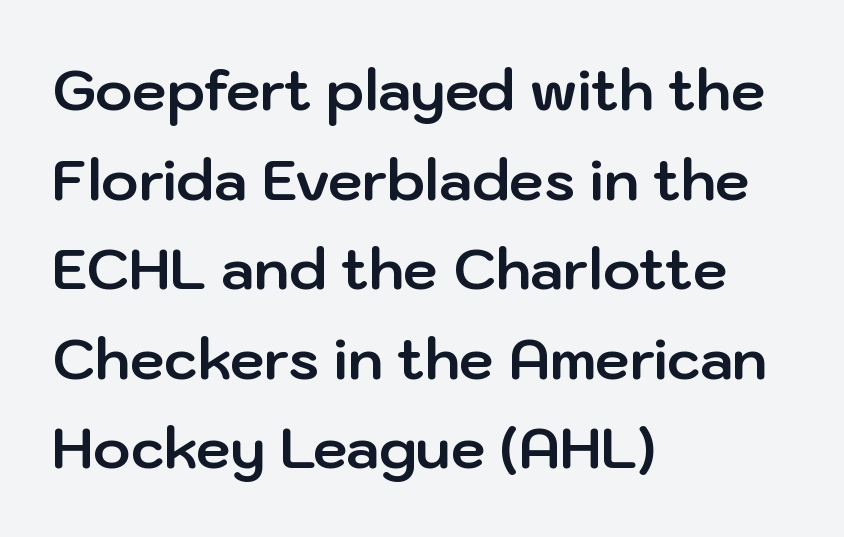
{"serif": "no", "italic": "no", "bold": "yes", "weight": "bold", "width": "normal", "stroke_contrast": "low", "x_height": "medium", "monospaced": "no", "underline": "no", "align": "left", "line_spacing": "normal", "line_spacing_ratio": 1.6, "letter_spacing": "normal", "letter_spacing_em": 0.0, "glyph_px": 56}
